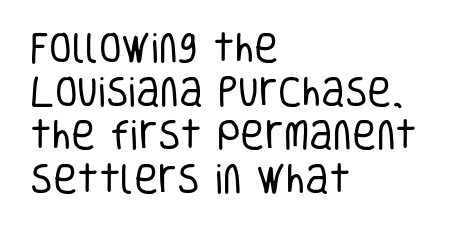
Q: Is the text bold? A: No.
Q: Is the text italic (slanted)? A: No, it is upright.
Q: Is the typeface a serif or a sans-serif typeface? A: Sans-serif.
Q: Is the text underlined? A: No.
Q: How is the paragraph aligned? A: Left-aligned.
Q: Is the spacing between letters normal or unusually wide? A: Normal.
Q: Is the spacing between lines tight, normal or loose? A: Normal.
Q: Width (condensed, normal, or wide)? A: Condensed.
Q: Stroke contrast? A: Low.
Q: x-height? A: Large.
Q: Monospaced? A: No.
